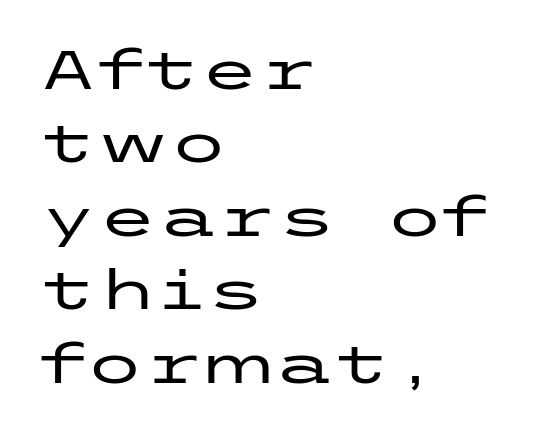
The passage is arranged the way most books set body copy — flush left. Line spacing here is normal. The passage shown has conventional tracking throughout. The face used here is a sans, in the tradition of grotesques and geometrics. This rendering features lettering with no underline. Every stem runs plumb, perpendicular to the baseline.
